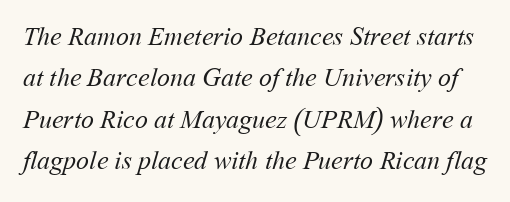
{"bold": "no", "underline": "no", "line_spacing": "normal", "line_spacing_ratio": 1.59, "letter_spacing": "normal", "letter_spacing_em": 0.0, "glyph_px": 26}
